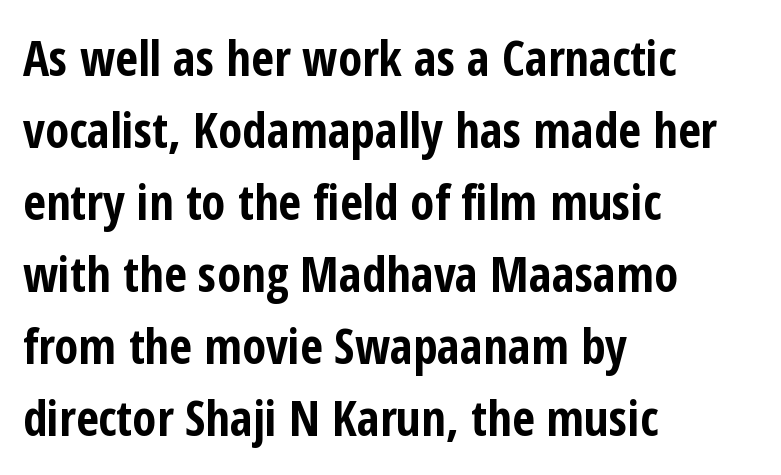
Q: Is the text bold? A: Yes.
Q: Is the text italic (slanted)? A: No, it is upright.
Q: Is the typeface a serif or a sans-serif typeface? A: Sans-serif.
Q: Is the text underlined? A: No.
Q: How is the paragraph aligned? A: Left-aligned.
Q: Is the spacing between letters normal or unusually wide? A: Normal.
Q: Is the spacing between lines tight, normal or loose? A: Normal.
Q: Width (condensed, normal, or wide)? A: Condensed.
Q: Stroke contrast? A: Low.
Q: x-height? A: Medium.
Q: Monospaced? A: No.
